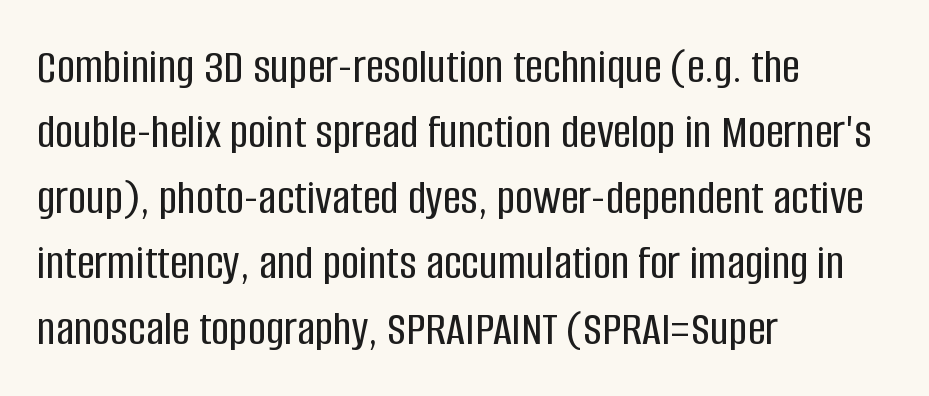
Underline: absent. The rendering keeps characters at their native spacing. The ragged edge is on the right, which tells us the setting is flush left. Regarding leading, the lines here are spaced in the standard way. Here the designer chose a conventional face with non-uniform glyph widths.
